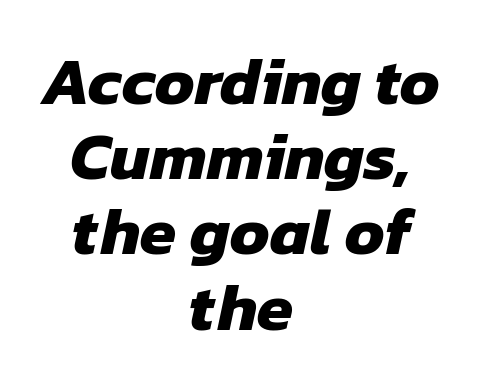
The font family rendered here belongs to the sans-serif group. The vertical gap from one line to the next is small. Beneath every word, the page is bare. Honestly, the letter spacing is just normal — you wouldn't notice it. Looks like regular typesetting: each glyph gets only the width it needs. In CSS terms this would be text-align: center.
